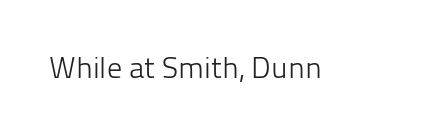
The image shows 30 px light sans-serif type, upright; set normal letter spacing, not underlined; low stroke contrast and a medium x-height.
